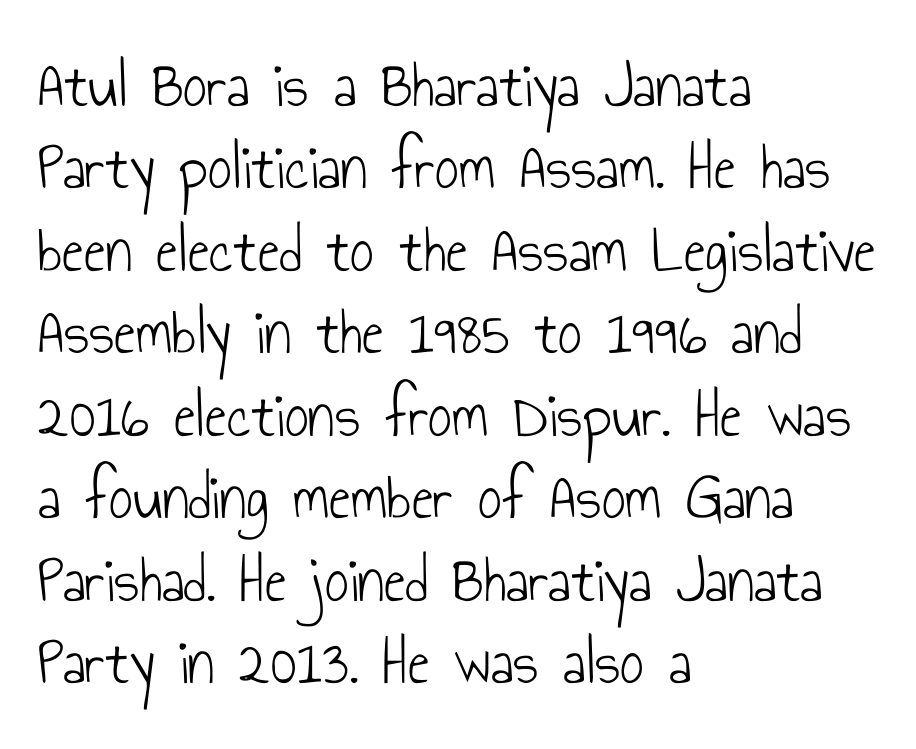
Q: Is the text bold? A: No.
Q: Is the text italic (slanted)? A: No, it is upright.
Q: Is the typeface a serif or a sans-serif typeface? A: Sans-serif.
Q: Is the text underlined? A: No.
Q: How is the paragraph aligned? A: Left-aligned.
Q: Is the spacing between letters normal or unusually wide? A: Normal.
Q: Is the spacing between lines tight, normal or loose? A: Normal.
Q: Width (condensed, normal, or wide)? A: Condensed.
Q: Stroke contrast? A: Low.
Q: x-height? A: Small.
Q: Monospaced? A: No.
